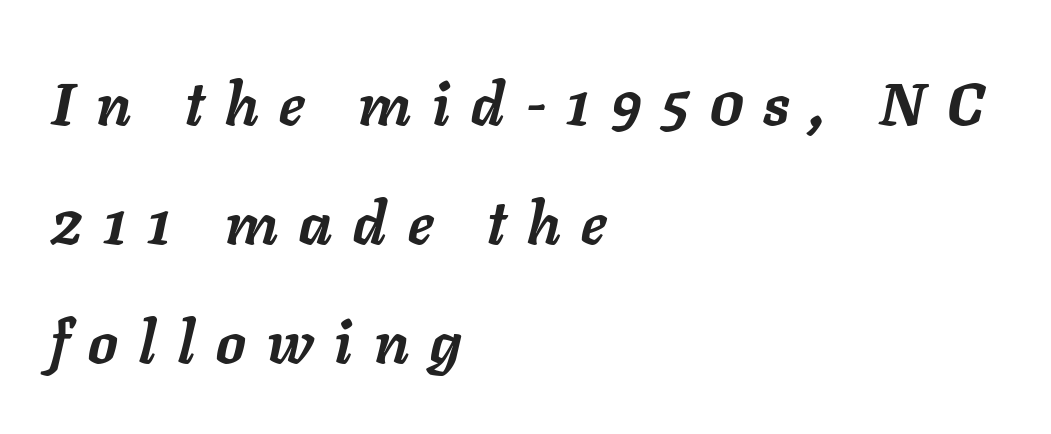
The rendering anchors every line to the left-hand side. You could fit nearly another row in the gap between these rows. Each letter keeps its own natural width here, so spacing adapts to shape. Is the letter spacing exaggerated? Yes — the characters are pushed far apart. Any mark beneath the type? The region is blank. Thick stems and heavy bowls — unmistakably bold.
